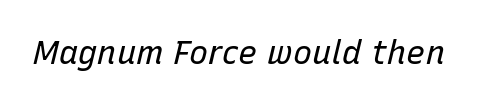
The image shows 32 px regular-weight type, italic (leaning right); set normal letter spacing, not underlined; low stroke contrast and a medium x-height.
